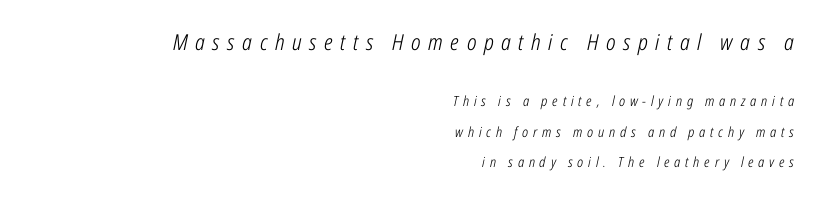
{"italic": "yes", "lean": "right", "slant_degrees": 12, "bold": "no", "underline": "no", "align": "right", "line_spacing": "loose", "line_spacing_ratio": 2.17, "letter_spacing": "wide", "letter_spacing_em": 0.34, "larger_block": "first", "size_ratio": 1.57, "glyph_px": 22}
